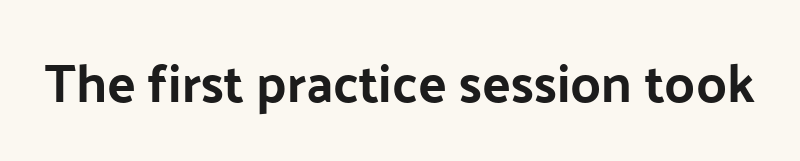
Q: Is the text italic (slanted)? A: No, it is upright.
Q: Is the typeface a serif or a sans-serif typeface? A: Sans-serif.
Q: Is the text underlined? A: No.
Q: Is the spacing between letters normal or unusually wide? A: Normal.
Q: Width (condensed, normal, or wide)? A: Normal.
Q: Stroke contrast? A: Low.
Q: x-height? A: Medium.
Q: Monospaced? A: No.
